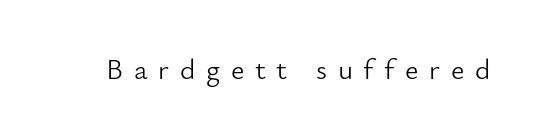
Q: Is the text bold? A: No.
Q: Is the text italic (slanted)? A: No, it is upright.
Q: Is the typeface a serif or a sans-serif typeface? A: Sans-serif.
Q: Is the text underlined? A: No.
Q: Is the spacing between letters normal or unusually wide? A: Unusually wide.
Q: Width (condensed, normal, or wide)? A: Normal.
Q: Stroke contrast? A: Low.
Q: x-height? A: Small.
Q: Monospaced? A: No.
